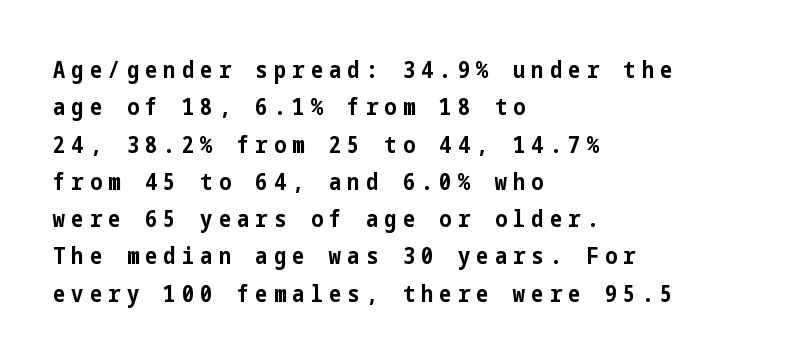
{"italic": "no", "bold": "yes", "underline": "no", "align": "left", "line_spacing": "normal", "line_spacing_ratio": 1.62, "letter_spacing": "wide", "letter_spacing_em": 0.27, "glyph_px": 23}
